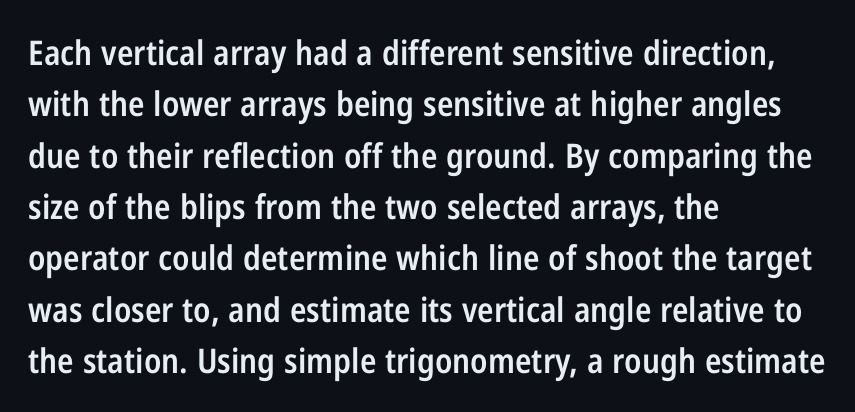
Q: Is the text bold? A: Semi-bold.
Q: Is the text italic (slanted)? A: No, it is upright.
Q: Is the typeface a serif or a sans-serif typeface? A: Sans-serif.
Q: Is the text underlined? A: No.
Q: How is the paragraph aligned? A: Left-aligned.
Q: Is the spacing between letters normal or unusually wide? A: Normal.
Q: Is the spacing between lines tight, normal or loose? A: Normal.
Q: Width (condensed, normal, or wide)? A: Condensed.
Q: Stroke contrast? A: Low.
Q: x-height? A: Medium.
Q: Monospaced? A: No.
